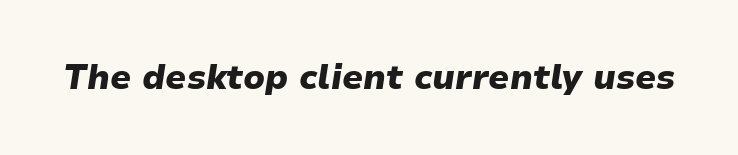
Q: Is the text bold? A: Yes.
Q: Is the text italic (slanted)? A: Yes, it leans right by about 9 degrees.
Q: Is the text underlined? A: No.
Q: Is the spacing between letters normal or unusually wide? A: Normal.
Q: Width (condensed, normal, or wide)? A: Normal.
Q: Stroke contrast? A: Low.
Q: x-height? A: Medium.
Q: Monospaced? A: No.
